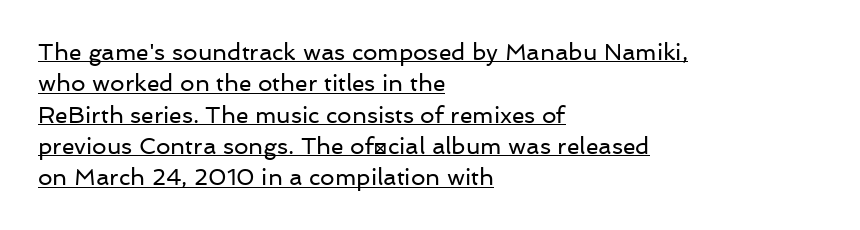
{"italic": "no", "bold": "no", "underline": "yes", "align": "left", "line_spacing": "normal", "line_spacing_ratio": 1.36, "letter_spacing": "normal", "letter_spacing_em": 0.0, "glyph_px": 23}
